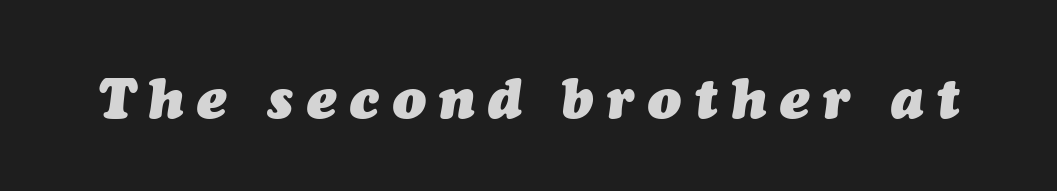
Q: Is the text bold? A: Yes.
Q: Is the text italic (slanted)? A: Yes, it leans right by about 7 degrees.
Q: Is the text underlined? A: No.
Q: Is the spacing between letters normal or unusually wide? A: Unusually wide.
Q: Width (condensed, normal, or wide)? A: Normal.
Q: Stroke contrast? A: Medium.
Q: x-height? A: Medium.
Q: Monospaced? A: No.
